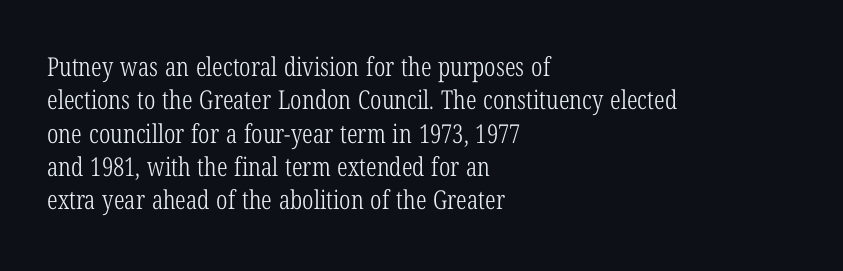
{"italic": "no", "bold": "no", "underline": "no", "align": "left", "line_spacing": "normal", "line_spacing_ratio": 1.28, "letter_spacing": "normal", "letter_spacing_em": 0.0, "glyph_px": 26}
